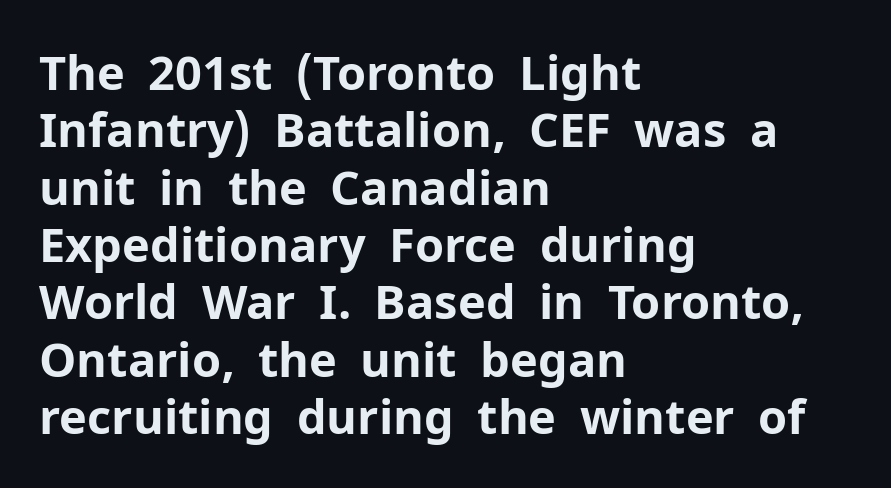
{"serif": "no", "italic": "no", "bold": "yes", "weight": "bold", "width": "normal", "stroke_contrast": "low", "x_height": "medium", "monospaced": "no", "underline": "no", "align": "left", "line_spacing_ratio": 1.22, "letter_spacing": "normal", "letter_spacing_em": 0.0, "glyph_px": 47}
